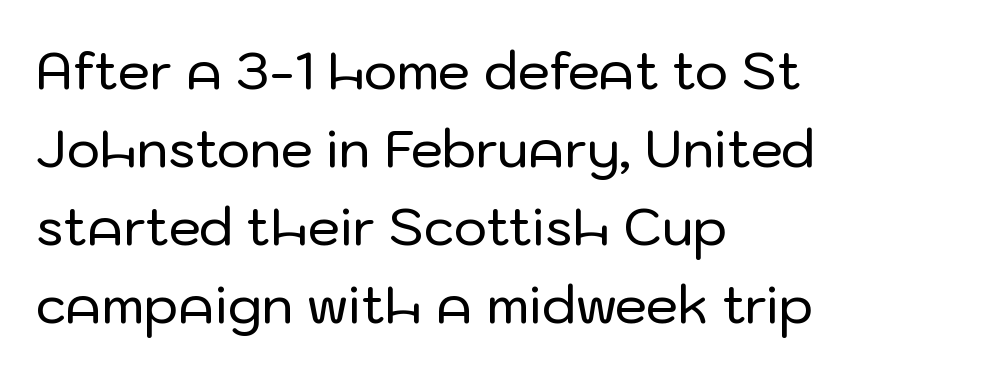
Honestly, the letter spacing is just normal — you wouldn't notice it. Is this a sans? Yes — the strokes have no serifs. The glyphs are unaccompanied by any horizontal stroke below them. The lines are quadded left. This sample has the flowing, uneven cadence of proportional lettering.
